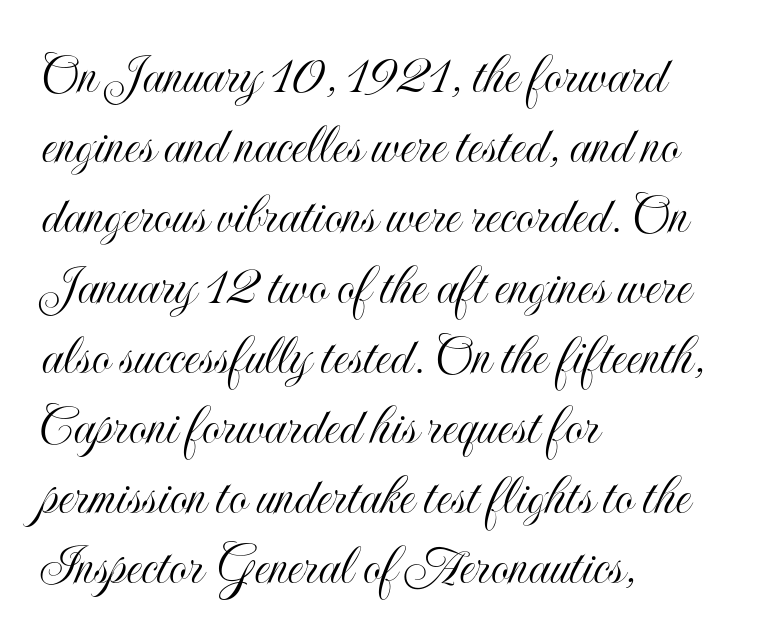
{"width": "condensed", "x_height": "small", "monospaced": "no", "underline": "no", "align": "left", "line_spacing_ratio": 1.21, "letter_spacing": "normal", "letter_spacing_em": 0.0, "glyph_px": 58}
